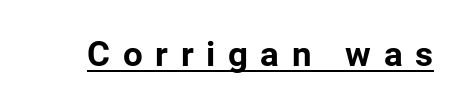
Q: Is the text bold? A: Yes.
Q: Is the text italic (slanted)? A: No, it is upright.
Q: Is the typeface a serif or a sans-serif typeface? A: Sans-serif.
Q: Is the text underlined? A: Yes.
Q: Is the spacing between letters normal or unusually wide? A: Unusually wide.
Q: Width (condensed, normal, or wide)? A: Normal.
Q: Stroke contrast? A: Low.
Q: x-height? A: Medium.
Q: Monospaced? A: No.
